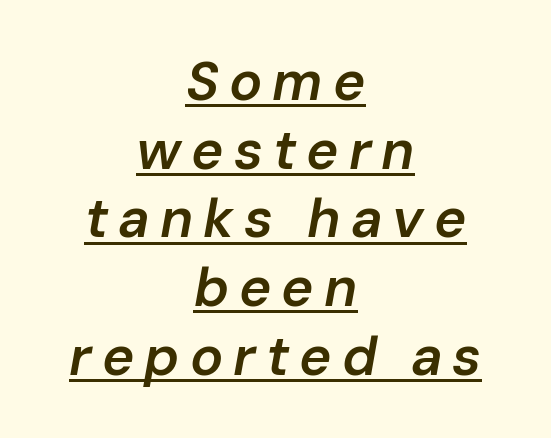
{"italic": "yes", "lean": "right", "slant_degrees": 10, "bold": "semi", "weight": "semibold", "width": "normal", "stroke_contrast": "low", "x_height": "medium", "monospaced": "no", "underline": "yes", "align": "center", "line_spacing": "normal", "line_spacing_ratio": 1.25, "glyph_px": 55}
